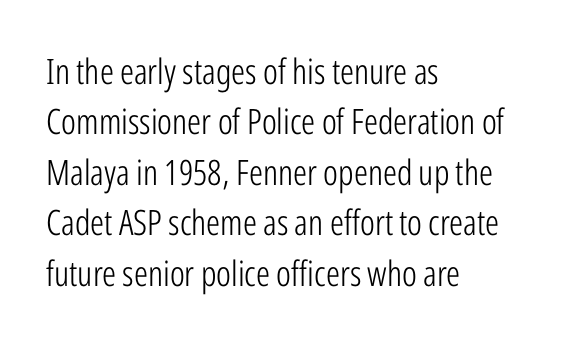
Stems and bowls with no extra thickness — not bold. Check the space under the baseline: it is left empty. The vertical gap from one line to the next is medium. Nobody touched the tracking dial on this one.
